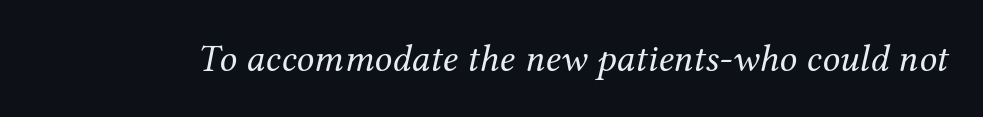
The image shows 39 px regular-weight serif type, italic (leaning right); set normal letter spacing, not underlined; medium stroke contrast and a medium x-height.
